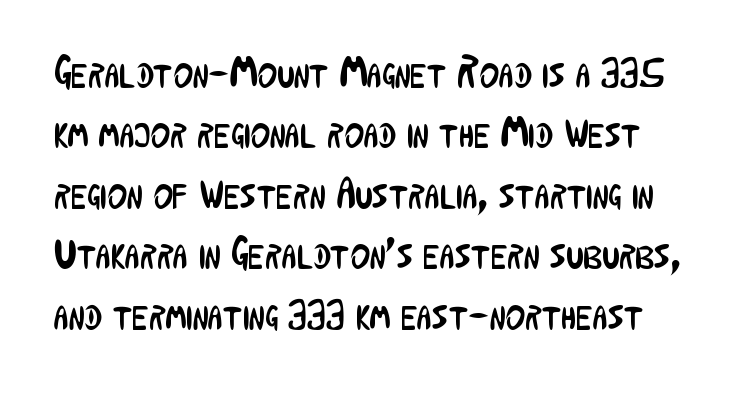
Q: Is the text bold? A: No.
Q: Is the text italic (slanted)? A: No, it is upright.
Q: Is the typeface a serif or a sans-serif typeface? A: Sans-serif.
Q: Is the text underlined? A: No.
Q: Is the spacing between letters normal or unusually wide? A: Normal.
Q: Is the spacing between lines tight, normal or loose? A: Normal.
Q: Width (condensed, normal, or wide)? A: Condensed.
Q: Stroke contrast? A: Low.
Q: x-height? A: Medium.
Q: Monospaced? A: No.
